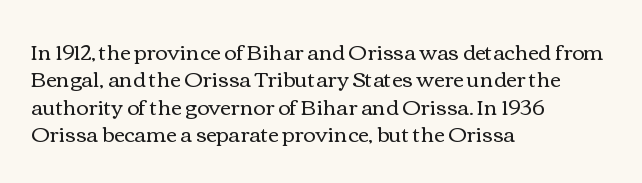
Reading down the block, your eye returns to a fixed left position each line. The weight tops out at a normal text grade. Interline gaps are of average width in this sample. The letters sit at their default tracking, neither squeezed nor spread.
